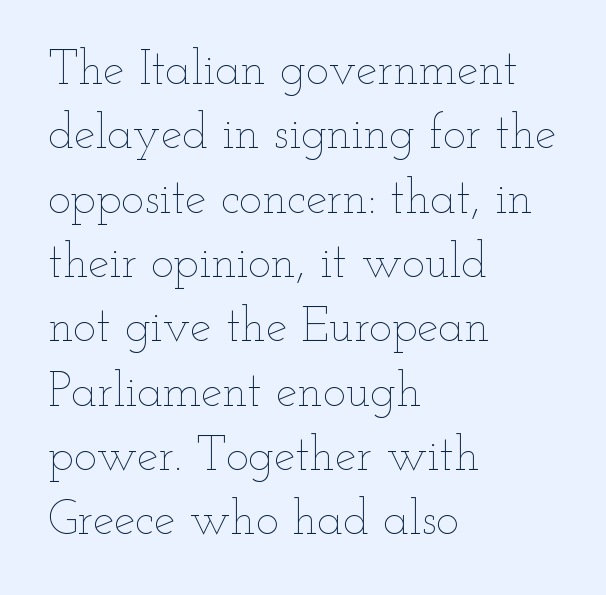
{"italic": "no", "bold": "no", "weight": "thin", "width": "wide", "stroke_contrast": "low", "x_height": "small", "monospaced": "no", "underline": "no", "align": "left", "line_spacing": "normal", "line_spacing_ratio": 1.34, "letter_spacing": "normal", "letter_spacing_em": 0.0, "glyph_px": 48}
